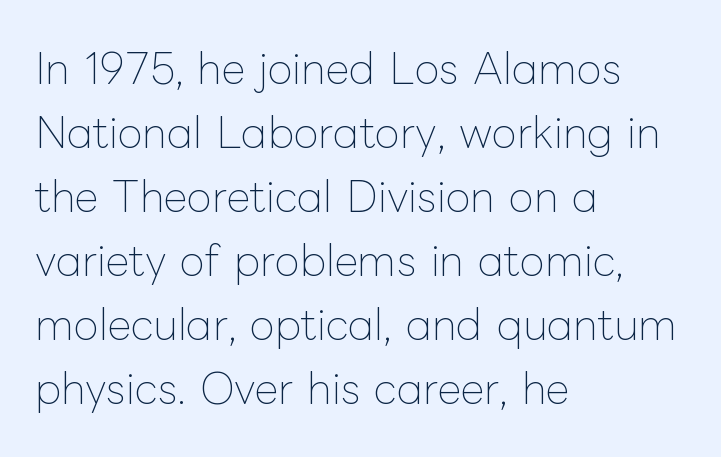
Note the varied advance widths — an 'i' is clearly narrower than an 'm'. The rag falls on the right side of this text block. The font's upright variant was chosen for this text. Observe the ordinary spacing: letters are neighbours, not strangers. A light-to-regular cut is what we see here. In terms of leading, this rendering sits right in the middle.
